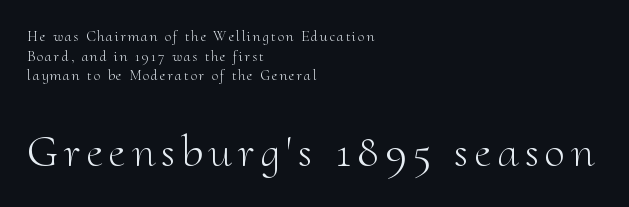
Check under the words: just untouched page. Where is the straight margin? On the left. The more generous point size was reserved for the lower chunk. Tall strokes in this sample are plumb rather than angled.
